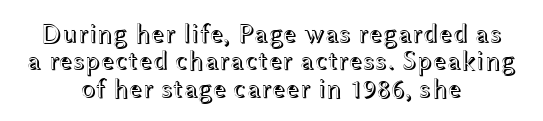
{"italic": "no", "underline": "no", "align": "center", "line_spacing": "tight", "line_spacing_ratio": 1.01, "letter_spacing": "normal", "letter_spacing_em": 0.0, "glyph_px": 27}
